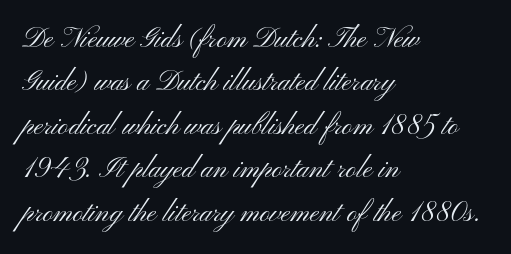
The image shows 28 px light, wide sans-serif type; set left-aligned, normal line spacing (1.55x), normal letter spacing, not underlined; medium stroke contrast and a small x-height.
